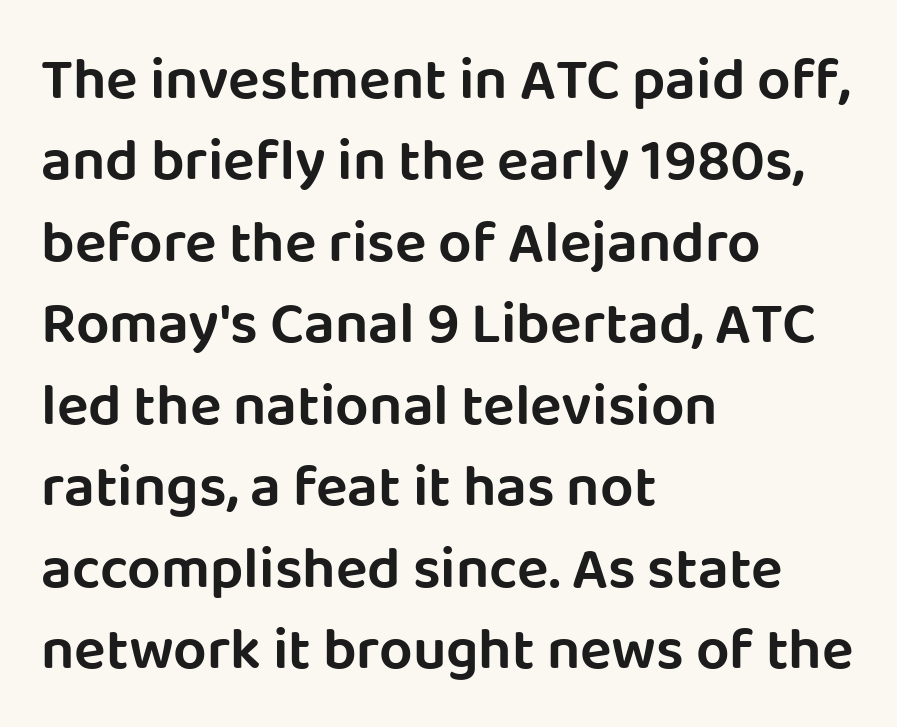
The image shows 59 px sans-serif type, upright; set left-aligned, normal line spacing (1.38x), normal letter spacing, not underlined; low stroke contrast and a large x-height.
